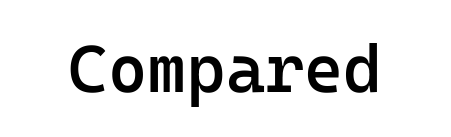
Each glyph is drawn with semibold strokes, heavier than normal yet not fully bold. The face used here is monospaced, like something from a code editor. Tall strokes in this sample are plumb rather than angled. The passage shown has conventional tracking throughout.
